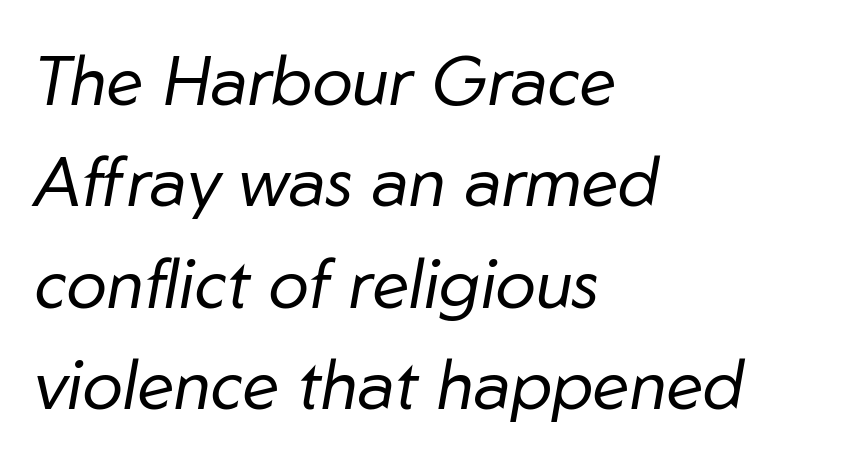
{"italic": "yes", "lean": "right", "slant_degrees": 10, "bold": "no", "weight": "regular", "width": "normal", "stroke_contrast": "low", "x_height": "medium", "monospaced": "no", "underline": "no", "align": "left", "line_spacing": "normal", "line_spacing_ratio": 1.49, "letter_spacing": "normal", "letter_spacing_em": 0.0, "glyph_px": 68}
